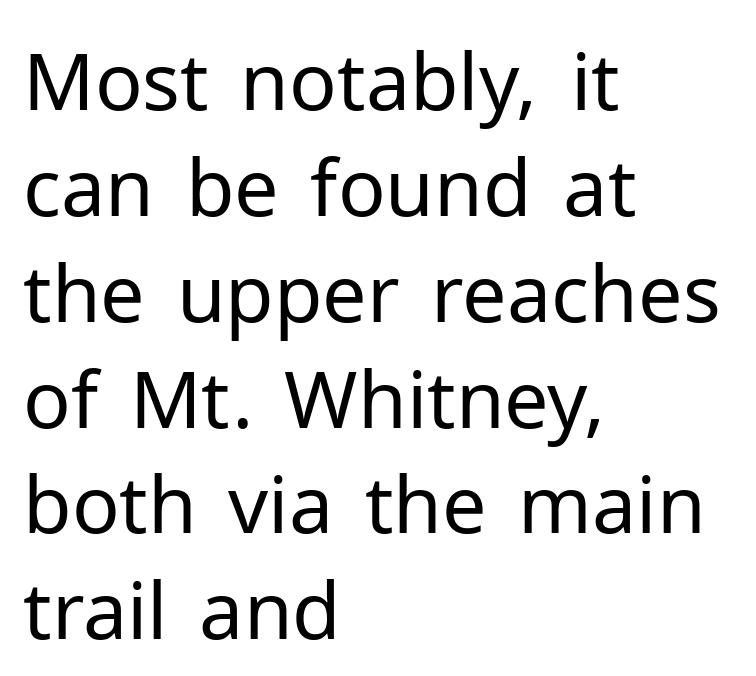
{"serif": "no", "italic": "no", "bold": "no", "weight": "regular", "width": "normal", "stroke_contrast": "low", "x_height": "medium", "monospaced": "no", "underline": "no", "align": "left", "line_spacing": "normal", "line_spacing_ratio": 1.34, "letter_spacing": "normal", "letter_spacing_em": 0.0, "glyph_px": 79}
